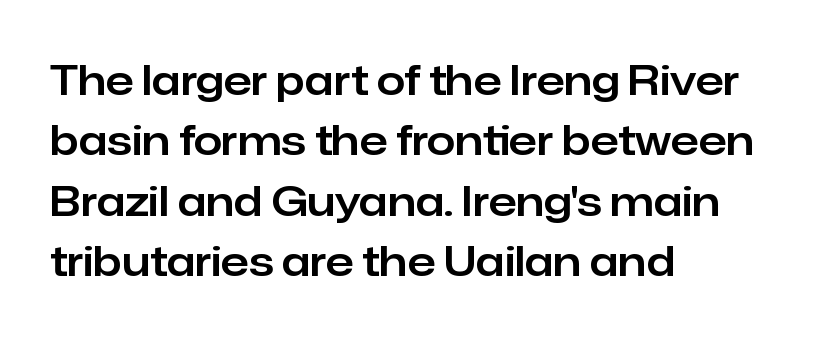
Q: Is the text italic (slanted)? A: No, it is upright.
Q: Is the typeface a serif or a sans-serif typeface? A: Sans-serif.
Q: Is the text underlined? A: No.
Q: How is the paragraph aligned? A: Left-aligned.
Q: Is the spacing between letters normal or unusually wide? A: Normal.
Q: Is the spacing between lines tight, normal or loose? A: Normal.
Q: Width (condensed, normal, or wide)? A: Normal.
Q: Stroke contrast? A: Low.
Q: x-height? A: Medium.
Q: Monospaced? A: No.
